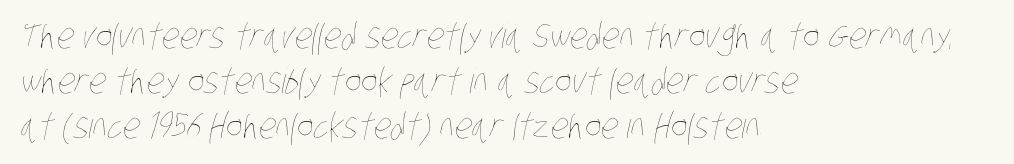
The image shows 35 px thin, condensed type; set left-aligned, normal line spacing (1.29x), normal letter spacing, not underlined; low stroke contrast and a large x-height.
